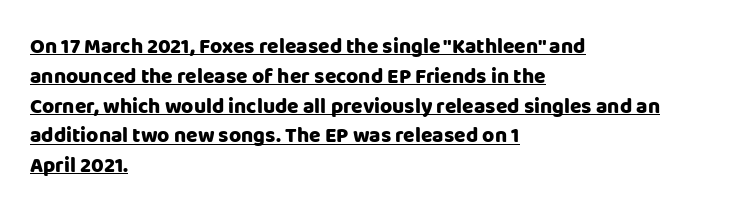
Unlike italic type, these characters show no tilt at all. Left-aligned paragraph, ragged on the right. The typesetting leans heavy: a genuine bold. The space between consecutive lines is moderate. Is the letter spacing exaggerated? No — it looks like the ordinary default.
